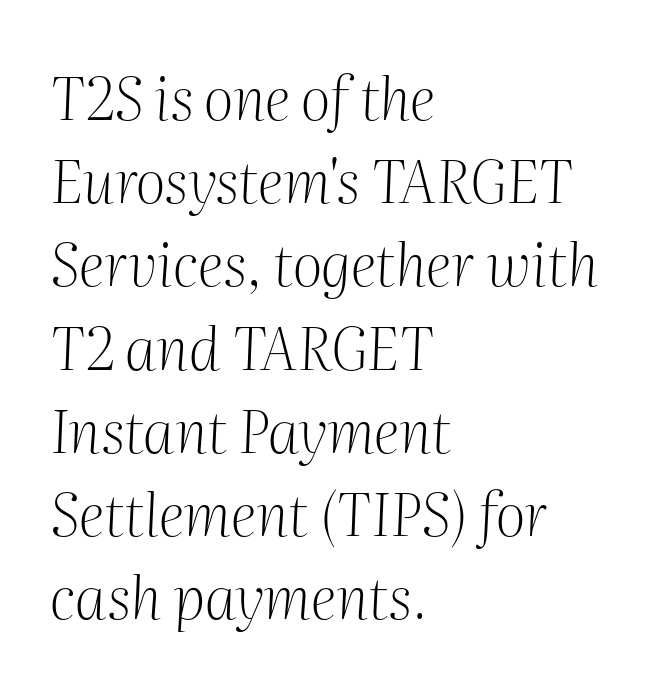
{"serif": "yes", "italic": "yes", "lean": "right", "slant_degrees": 2, "bold": "no", "weight": "light", "width": "normal", "stroke_contrast": "medium", "x_height": "medium", "monospaced": "no", "underline": "no", "align": "left", "line_spacing": "normal", "line_spacing_ratio": 1.41, "letter_spacing": "normal", "letter_spacing_em": 0.0, "glyph_px": 59}
